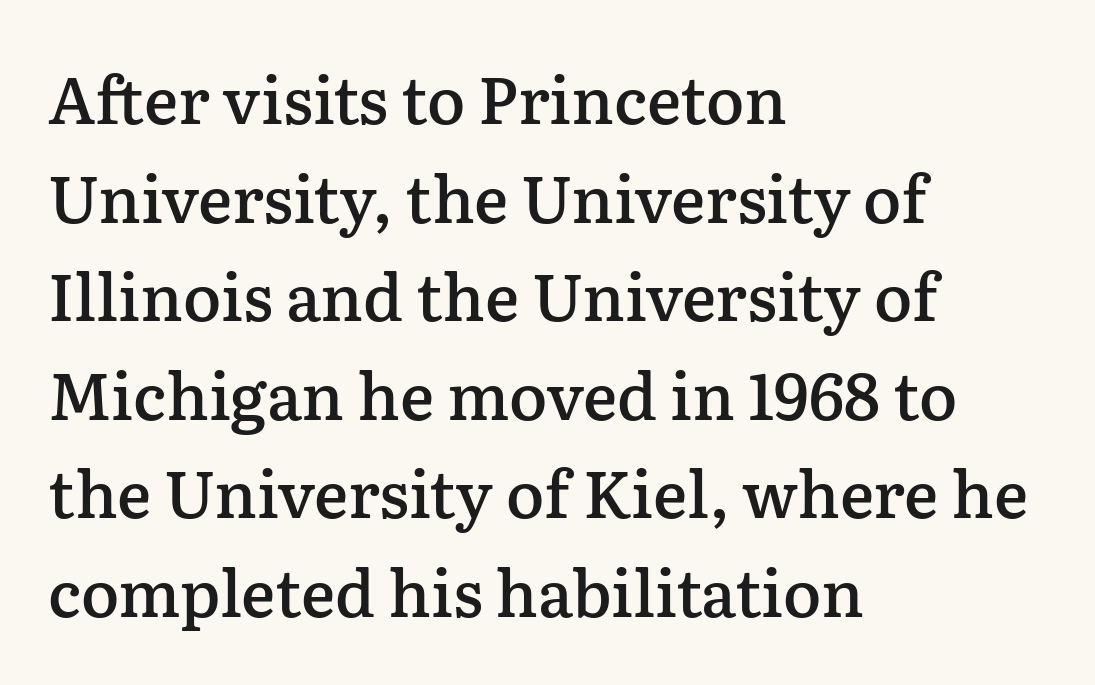
Q: Is the text bold? A: Semi-bold.
Q: Is the text italic (slanted)? A: No, it is upright.
Q: Is the typeface a serif or a sans-serif typeface? A: Serif.
Q: Is the text underlined? A: No.
Q: How is the paragraph aligned? A: Left-aligned.
Q: Is the spacing between letters normal or unusually wide? A: Normal.
Q: Is the spacing between lines tight, normal or loose? A: Normal.
Q: Width (condensed, normal, or wide)? A: Normal.
Q: Stroke contrast? A: Low.
Q: x-height? A: Medium.
Q: Monospaced? A: No.
